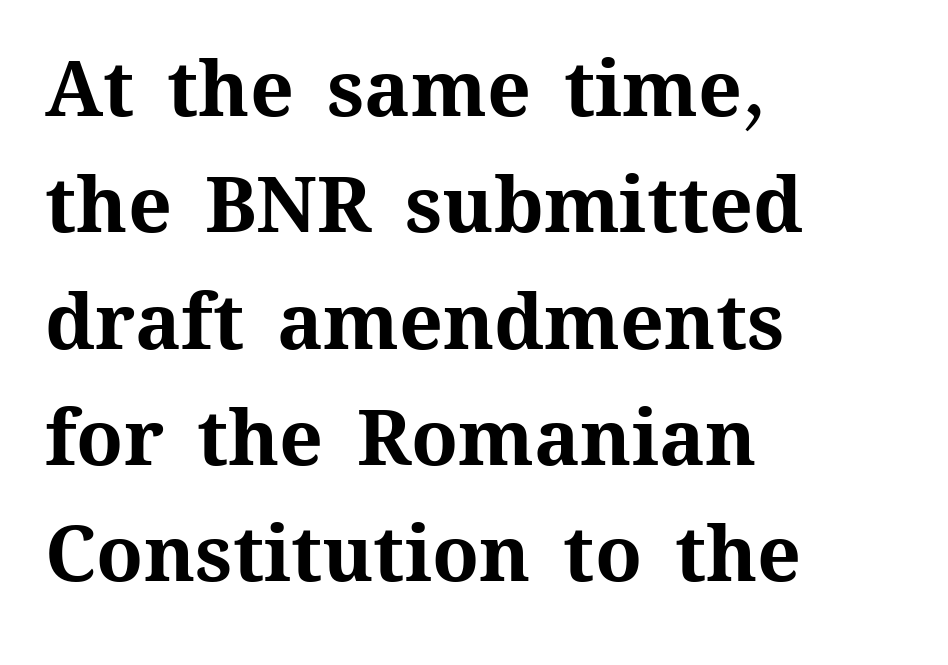
A classic flush-left, rag-right setting is used for this passage. The space directly below the letters is spotless. A roman cut, with each character standing at attention. The block of text has a typical density, with ordinary space between rows.
